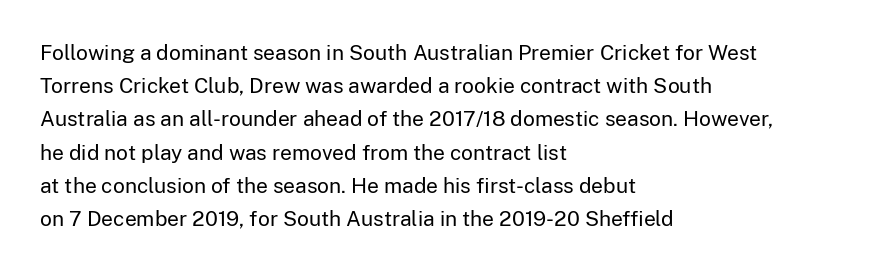
The face looks like a standard text weight, possibly lighter. Short and long lines alike share a common starting point at left. Vertically, the passage feels balanced, rows spaced as you'd expect. A bare baseline throughout the passage. Here the glyphs are tracked normally, forming tight word shapes.
